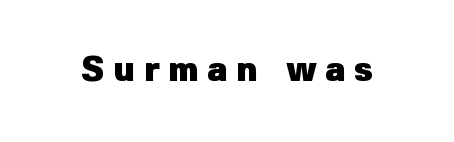
The image shows 35 px heavy sans-serif type, upright; set unusually wide letter spacing (+0.25 em), not underlined; low stroke contrast and a medium x-height.
